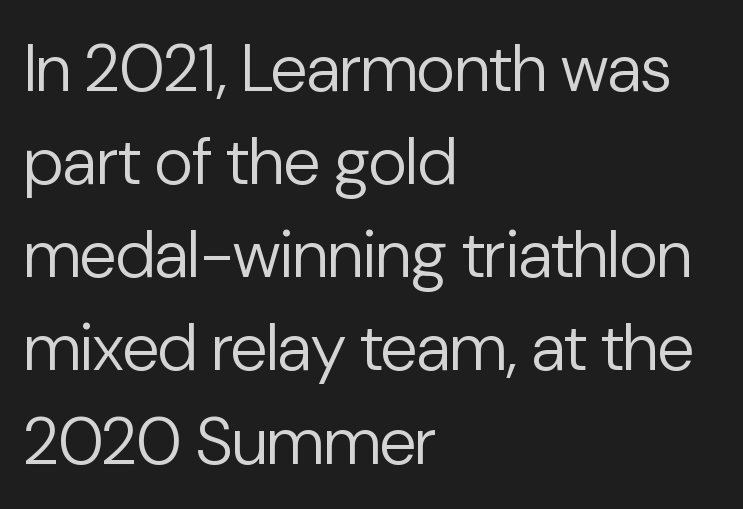
Decoration check: the copy has no underline. A light-to-regular cut is what we see here. Caption: multi-line text, flush left, ragged right. Vertical spacing — default. Ascenders rise straight up at ninety degrees. Varying glyph widths throughout — classic text-font behaviour.
